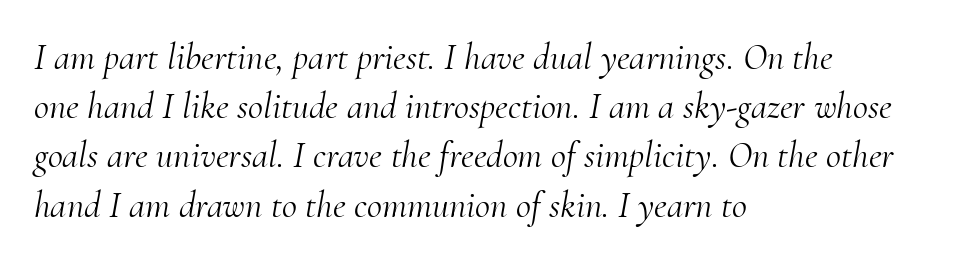
{"serif": "yes", "italic": "yes", "lean": "right", "slant_degrees": 10, "bold": "no", "weight": "light", "width": "normal", "stroke_contrast": "medium", "x_height": "small", "monospaced": "no", "underline": "no", "align": "left", "line_spacing": "normal", "line_spacing_ratio": 1.33, "letter_spacing": "normal", "letter_spacing_em": 0.0, "glyph_px": 37}
